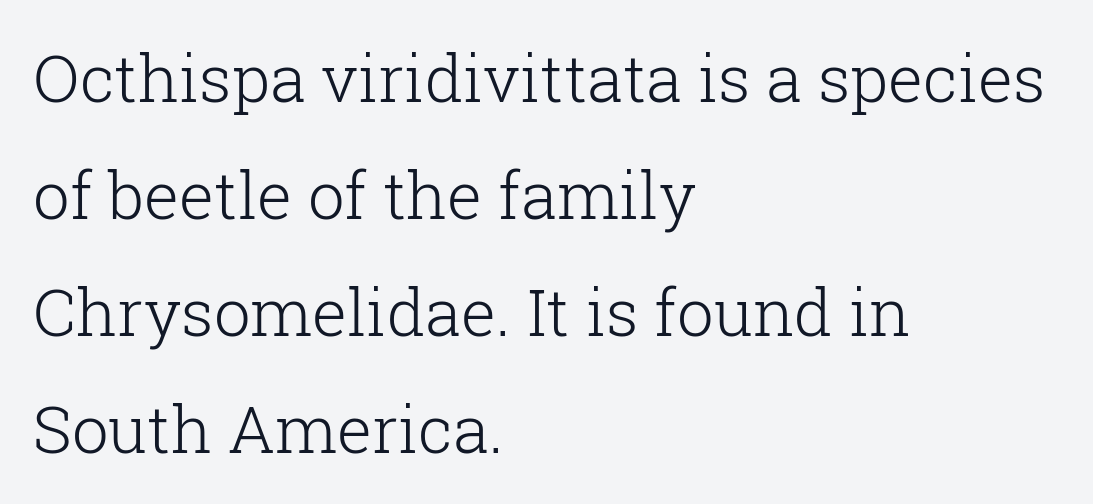
{"serif": "yes", "italic": "no", "bold": "no", "weight": "light", "width": "normal", "stroke_contrast": "low", "x_height": "medium", "monospaced": "no", "underline": "no", "align": "left", "line_spacing_ratio": 1.8, "letter_spacing": "normal", "letter_spacing_em": 0.0, "glyph_px": 65}
